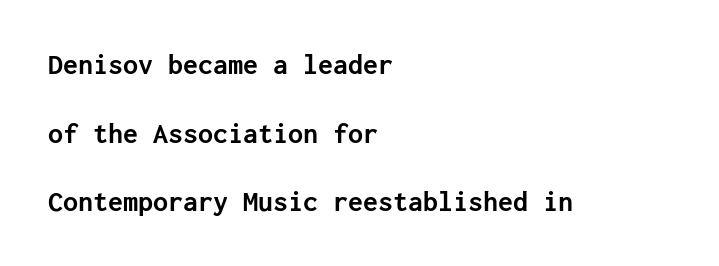
Q: Is the text bold? A: Yes.
Q: Is the text italic (slanted)? A: No, it is upright.
Q: Is the typeface a serif or a sans-serif typeface? A: Sans-serif.
Q: Is the text underlined? A: No.
Q: How is the paragraph aligned? A: Left-aligned.
Q: Is the spacing between letters normal or unusually wide? A: Normal.
Q: Is the spacing between lines tight, normal or loose? A: Loose.
Q: Width (condensed, normal, or wide)? A: Normal.
Q: Stroke contrast? A: Low.
Q: x-height? A: Medium.
